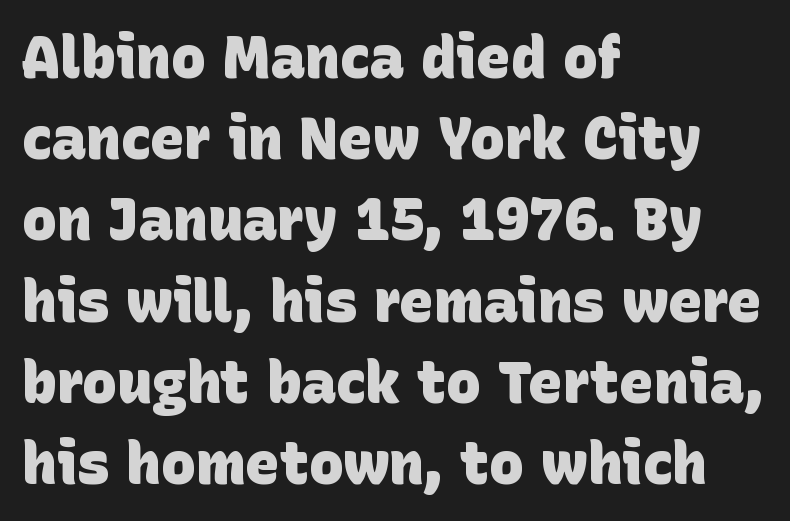
The image shows 58 px heavy sans-serif type; set left-aligned, normal line spacing (1.4x), normal letter spacing, not underlined; low stroke contrast and a large x-height.
